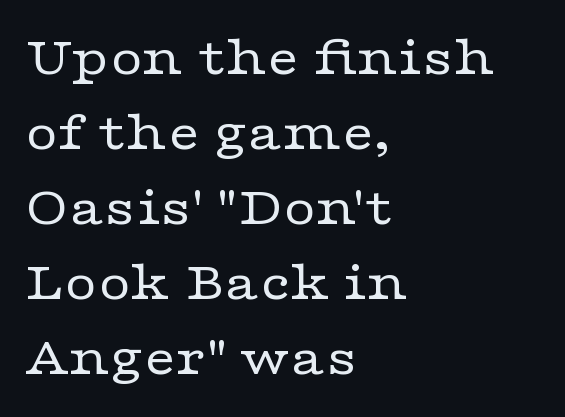
{"serif": "yes", "italic": "no", "bold": "no", "weight": "regular", "width": "wide", "stroke_contrast": "low", "x_height": "medium", "monospaced": "no", "underline": "no", "align": "left", "line_spacing": "normal", "line_spacing_ratio": 1.34, "letter_spacing": "normal", "letter_spacing_em": 0.0, "glyph_px": 56}
